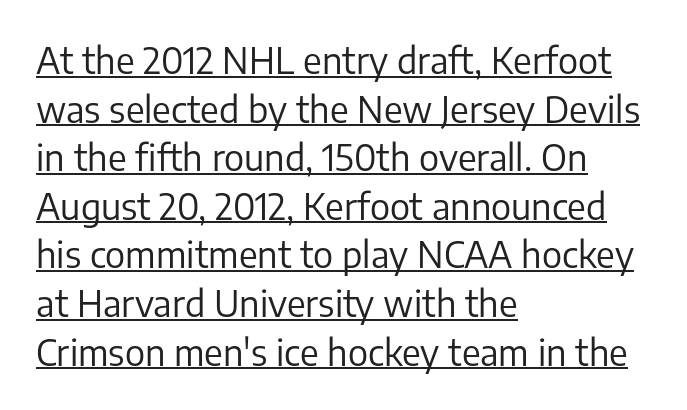
{"serif": "no", "italic": "no", "bold": "no", "weight": "regular", "width": "normal", "stroke_contrast": "low", "x_height": "medium", "monospaced": "no", "underline": "yes", "align": "left", "line_spacing": "normal", "line_spacing_ratio": 1.35, "letter_spacing": "normal", "letter_spacing_em": 0.0, "glyph_px": 36}
